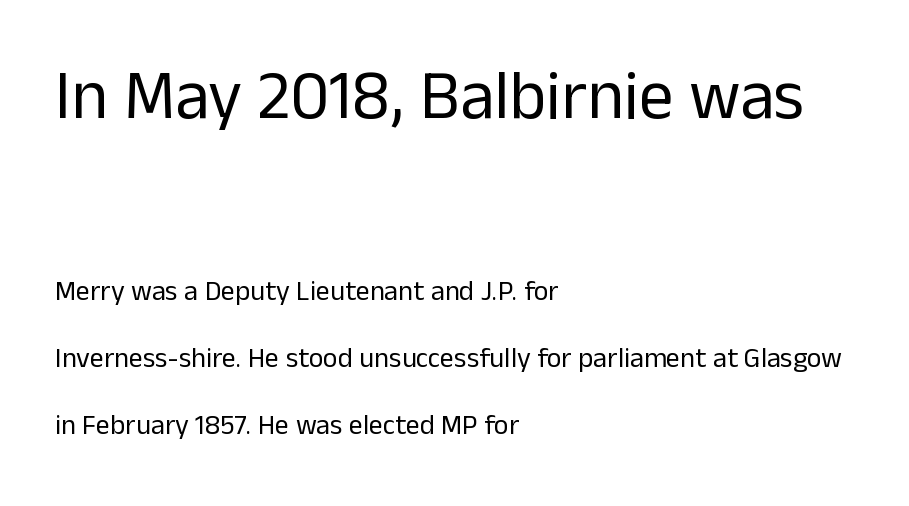
If you drew a ruler down the left edge, every line would touch it. Does the leading feel generous? Absolutely, it's lavish. Compared with a typical body face, this is equally light or lighter still. Descenders are the only things crossing below the line. Examine the stroke ends and you'll find no serifs.
